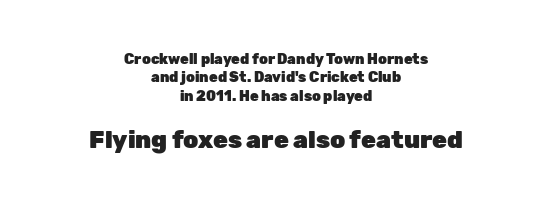
The rendering enlarges the type as you move from the upper chunk to the lower. Does the leading feel generous? No, just average. Neither beginnings nor endings align; midpoints do. Bold? Absolutely — the strokes are thick and heavy. Descenders hang freely into open space. Is there any slant? The stems are plumb.
